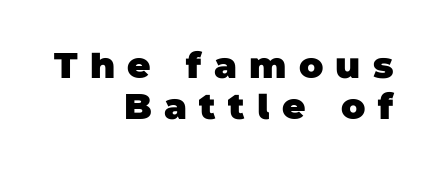
Q: Is the text bold? A: Yes.
Q: Is the typeface a serif or a sans-serif typeface? A: Sans-serif.
Q: Is the text underlined? A: No.
Q: How is the paragraph aligned? A: Right-aligned.
Q: Is the spacing between letters normal or unusually wide? A: Unusually wide.
Q: Is the spacing between lines tight, normal or loose? A: Tight.
Q: Width (condensed, normal, or wide)? A: Normal.
Q: Stroke contrast? A: Low.
Q: x-height? A: Large.
Q: Monospaced? A: No.
